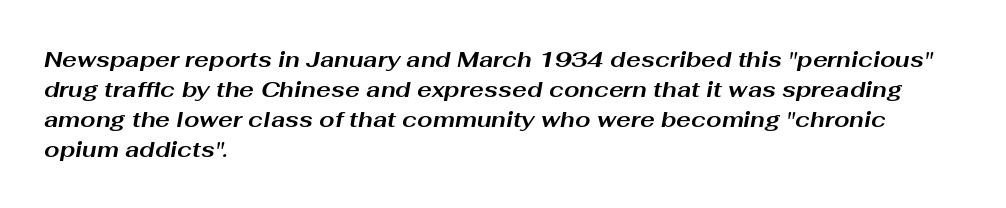
{"italic": "yes", "lean": "right", "slant_degrees": 10, "bold": "yes", "underline": "no", "align": "left", "line_spacing": "normal", "line_spacing_ratio": 1.36, "letter_spacing": "normal", "letter_spacing_em": 0.0, "glyph_px": 22}
